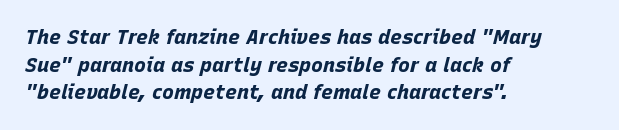
Teacher's note: observe the even left margin — that is flush-left alignment. Summary of vertical rhythm: regular, with standard interline spacing. The rendering keeps characters at their native spacing. The axis of the letterforms is tilted away from vertical.
